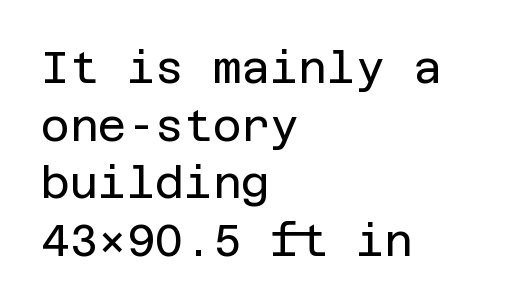
Q: Is the text bold? A: No.
Q: Is the text italic (slanted)? A: No, it is upright.
Q: Is the typeface a serif or a sans-serif typeface? A: Sans-serif.
Q: Is the text underlined? A: No.
Q: How is the paragraph aligned? A: Left-aligned.
Q: Is the spacing between letters normal or unusually wide? A: Normal.
Q: Is the spacing between lines tight, normal or loose? A: Normal.
Q: Width (condensed, normal, or wide)? A: Normal.
Q: Stroke contrast? A: Low.
Q: x-height? A: Large.
